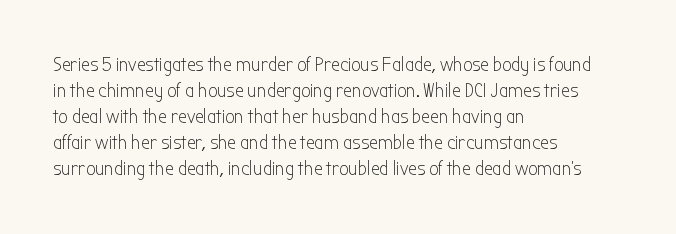
Where is the straight margin? On the left. This sample keeps an unexceptional amount of space between lines. The typesetting does not lean heavy: it is not bold. The gaps between neighbouring characters are ordinary and unremarkable. A clean baseline with only descenders dipping below it.
